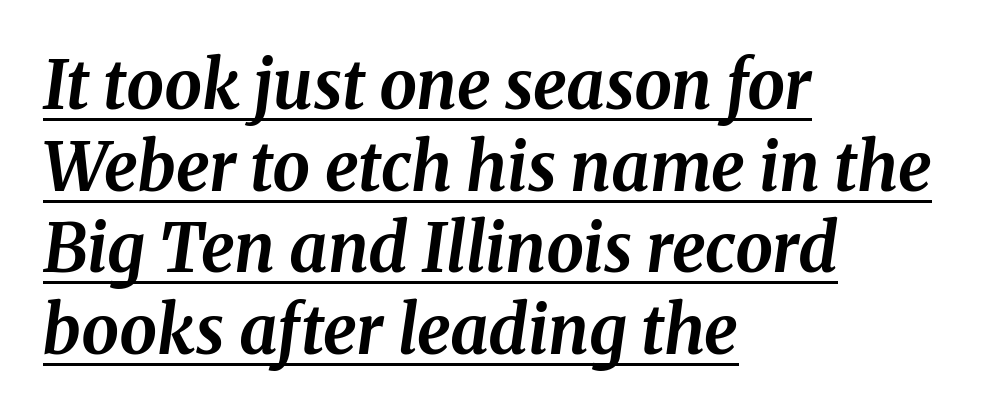
Q: Is the text bold? A: Yes.
Q: Is the text italic (slanted)? A: Yes, it leans right by about 8 degrees.
Q: Is the text underlined? A: Yes.
Q: How is the paragraph aligned? A: Left-aligned.
Q: Is the spacing between letters normal or unusually wide? A: Normal.
Q: Width (condensed, normal, or wide)? A: Normal.
Q: Stroke contrast? A: Medium.
Q: x-height? A: Medium.
Q: Monospaced? A: No.
